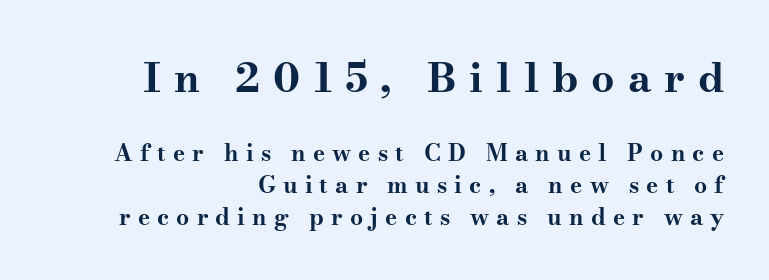
The image shows 41 px bold, wide serif type, upright; set right-aligned, normal line spacing (1.39x), unusually wide letter spacing (+0.31 em), not underlined; the first (top) block is 1.78x larger; medium stroke contrast and a small x-height.
